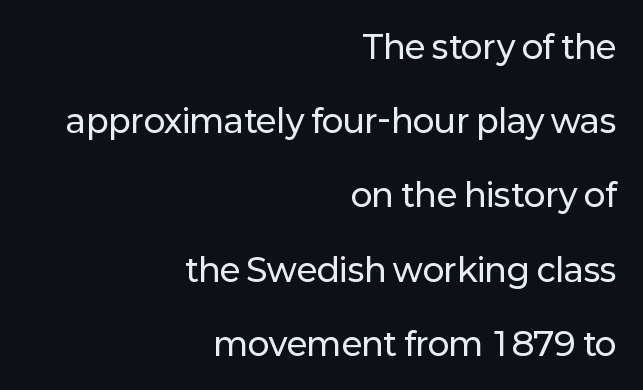
The image shows 32 px sans-serif type, upright; set right-aligned, loose line spacing (2.32x), normal letter spacing, not underlined; low stroke contrast and a medium x-height.
